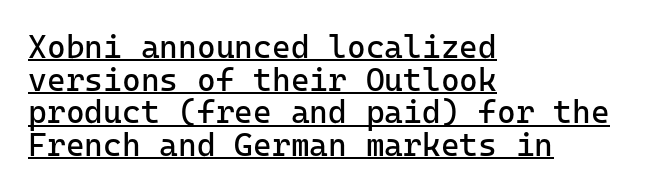
The image shows 32 px regular-weight sans-serif type, upright; set left-aligned, tight line spacing (1.02x), normal letter spacing, underlined; low stroke contrast and a medium x-height.
